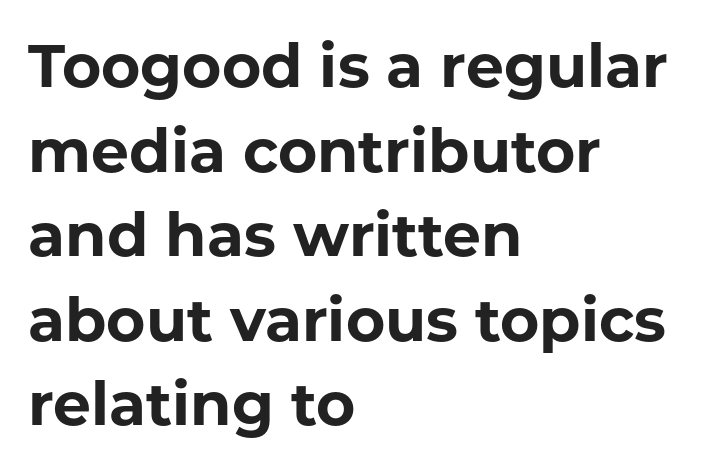
{"serif": "no", "italic": "no", "bold": "yes", "weight": "bold", "width": "normal", "stroke_contrast": "low", "x_height": "medium", "monospaced": "no", "underline": "no", "align": "left", "line_spacing": "normal", "line_spacing_ratio": 1.41, "letter_spacing": "normal", "letter_spacing_em": 0.0, "glyph_px": 60}
